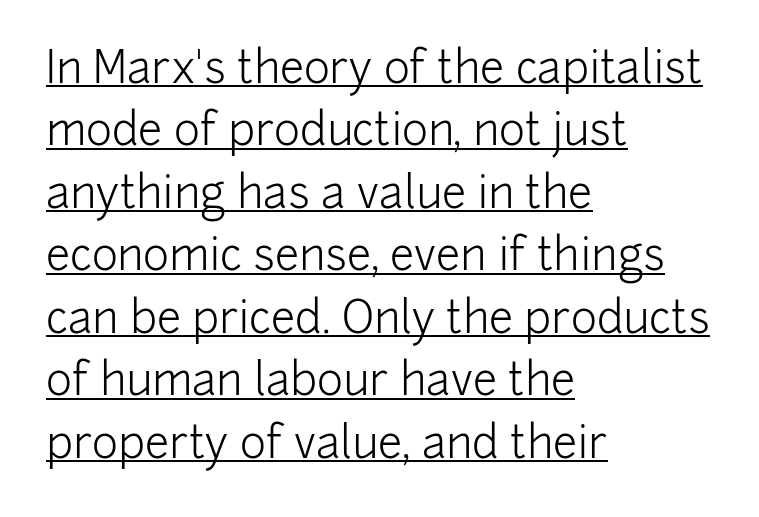
Q: Is the text bold? A: No.
Q: Is the text italic (slanted)? A: No, it is upright.
Q: Is the typeface a serif or a sans-serif typeface? A: Sans-serif.
Q: Is the text underlined? A: Yes.
Q: How is the paragraph aligned? A: Left-aligned.
Q: Is the spacing between letters normal or unusually wide? A: Normal.
Q: Is the spacing between lines tight, normal or loose? A: Normal.
Q: Width (condensed, normal, or wide)? A: Normal.
Q: Stroke contrast? A: Low.
Q: x-height? A: Medium.
Q: Monospaced? A: No.
